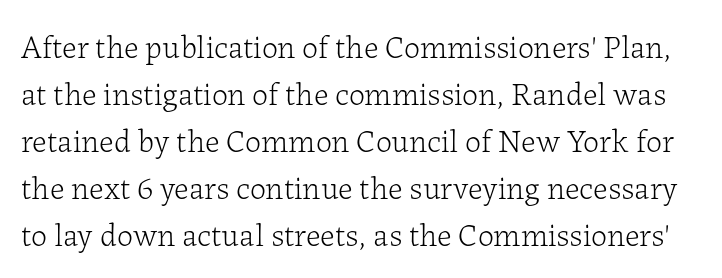
Q: Is the text bold? A: No.
Q: Is the text italic (slanted)? A: No, it is upright.
Q: Is the typeface a serif or a sans-serif typeface? A: Serif.
Q: Is the text underlined? A: No.
Q: Is the spacing between letters normal or unusually wide? A: Normal.
Q: Is the spacing between lines tight, normal or loose? A: Normal.
Q: Width (condensed, normal, or wide)? A: Normal.
Q: Stroke contrast? A: Low.
Q: x-height? A: Medium.
Q: Monospaced? A: No.
